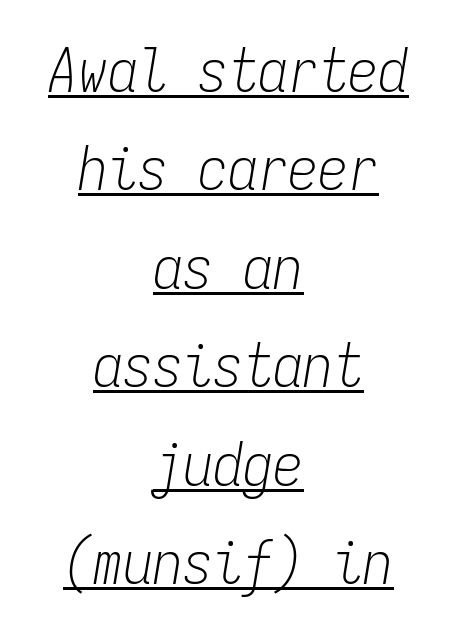
{"italic": "yes", "lean": "right", "slant_degrees": 9, "bold": "no", "weight": "light", "width": "condensed", "stroke_contrast": "low", "x_height": "medium", "monospaced": "yes", "underline": "yes", "align": "center", "line_spacing": "normal", "line_spacing_ratio": 1.64, "letter_spacing": "normal", "letter_spacing_em": 0.0, "glyph_px": 60}
